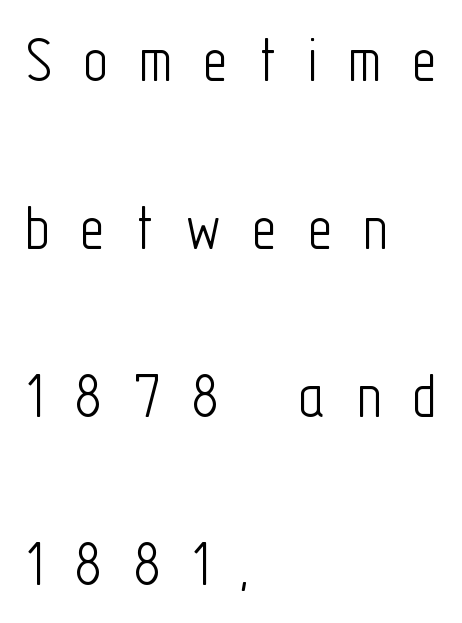
Rule under the text: the space is simply empty. Ink coverage per letter is moderate at most. The leading is generous, giving the passage an open texture. The tracking reads as deliberately expanded to a designer's eye. Observe the absence of serifs on each vertical stroke in this sample.
